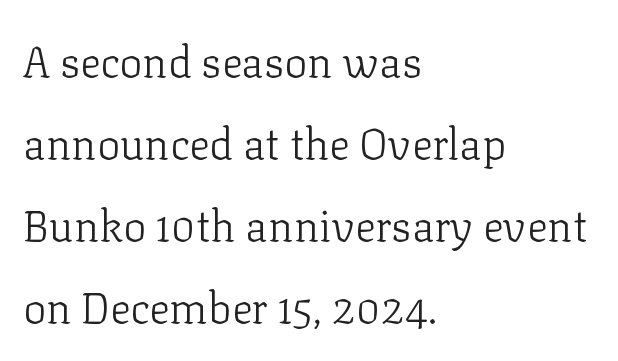
{"serif": "yes", "italic": "no", "bold": "no", "weight": "light", "width": "normal", "stroke_contrast": "low", "x_height": "medium", "monospaced": "no", "underline": "no", "align": "left", "line_spacing": "loose", "line_spacing_ratio": 1.91, "letter_spacing": "normal", "letter_spacing_em": 0.0, "glyph_px": 43}
